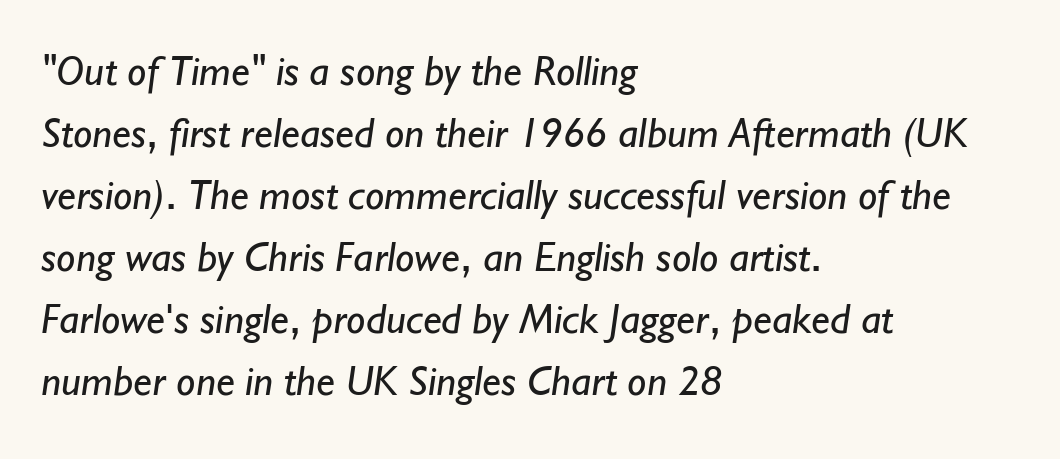
The image shows 43 px regular-weight sans-serif type; set left-aligned, normal line spacing (1.44x), normal letter spacing, not underlined; low stroke contrast and a small x-height.
